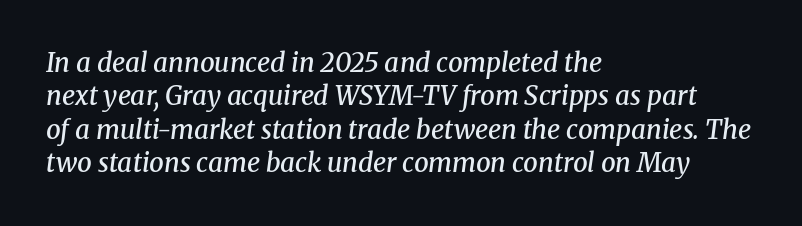
{"italic": "yes", "lean": "right", "slant_degrees": 8, "bold": "semi", "underline": "no", "align": "left", "line_spacing": "normal", "line_spacing_ratio": 1.28, "letter_spacing": "normal", "letter_spacing_em": 0.0, "glyph_px": 26}
